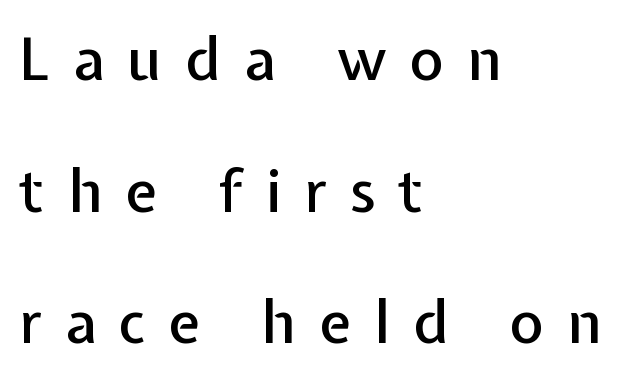
Q: Is the text italic (slanted)? A: No, it is upright.
Q: Is the typeface a serif or a sans-serif typeface? A: Sans-serif.
Q: Is the text underlined? A: No.
Q: How is the paragraph aligned? A: Left-aligned.
Q: Is the spacing between letters normal or unusually wide? A: Unusually wide.
Q: Is the spacing between lines tight, normal or loose? A: Loose.
Q: Width (condensed, normal, or wide)? A: Normal.
Q: Stroke contrast? A: Low.
Q: x-height? A: Medium.
Q: Monospaced? A: No.
